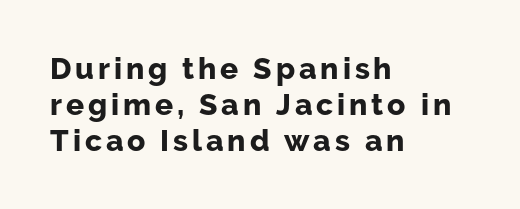
When letters stand straight like this, we call the style roman or upright. The characters display no serif detailing; their extremities are plain. What weight is shown? A full bold with thick strokes. The ragged edge is on the right, which tells us the setting is flush left.
